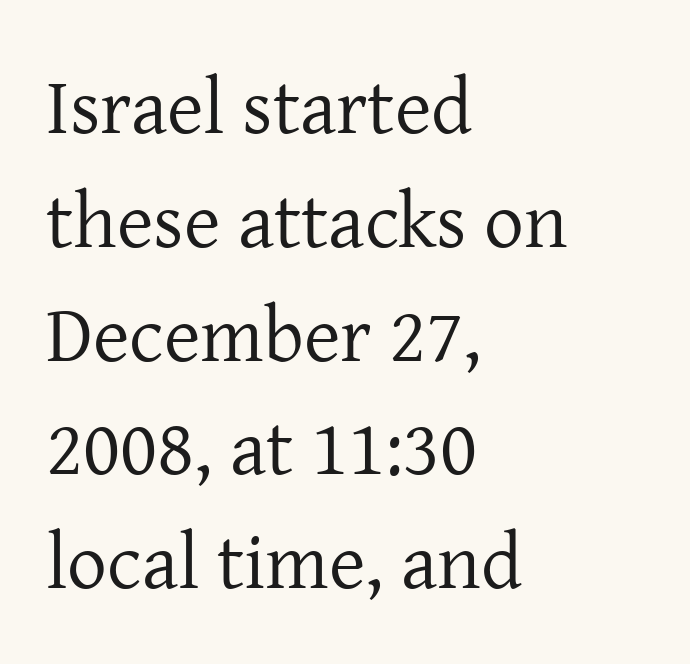
{"serif": "yes", "italic": "no", "bold": "no", "weight": "regular", "width": "normal", "stroke_contrast": "low", "x_height": "medium", "monospaced": "no", "underline": "no", "align": "left", "line_spacing": "normal", "line_spacing_ratio": 1.44, "letter_spacing": "normal", "letter_spacing_em": 0.0, "glyph_px": 79}
